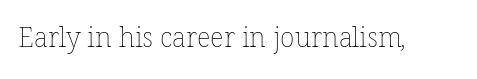
The line texture is even and compact thanks to regular tracking. Glance below the letters and you will spot only blank space. Heft: none added — not bold.
